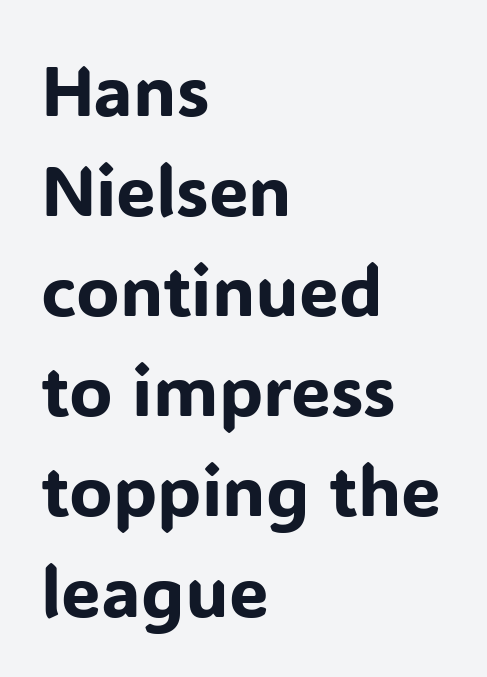
Q: Is the text italic (slanted)? A: No, it is upright.
Q: Is the typeface a serif or a sans-serif typeface? A: Sans-serif.
Q: Is the text underlined? A: No.
Q: How is the paragraph aligned? A: Left-aligned.
Q: Is the spacing between letters normal or unusually wide? A: Normal.
Q: Is the spacing between lines tight, normal or loose? A: Normal.
Q: Width (condensed, normal, or wide)? A: Normal.
Q: Stroke contrast? A: Low.
Q: x-height? A: Medium.
Q: Monospaced? A: No.
